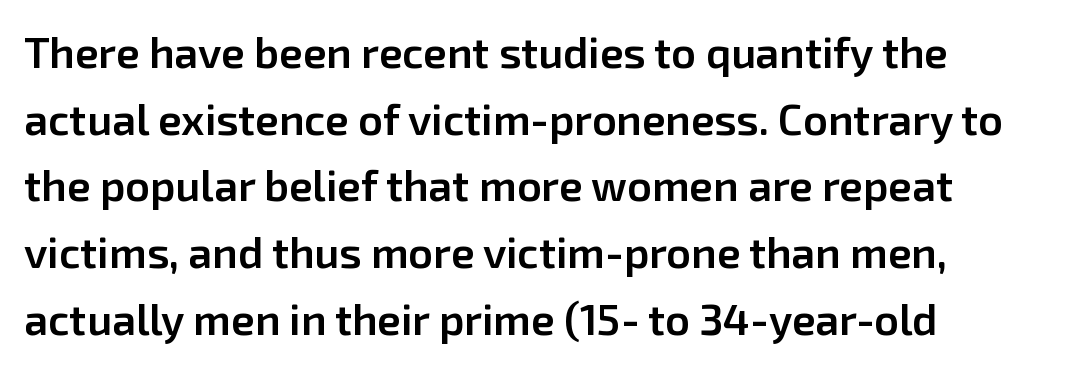
Horizontal alignment here is leftward, the default for most running prose. Typesetter's note: demi weight, one step under bold. Does extra space separate the letters? No, they use regular spacing. Look at the bottom of the vertical strokes: they stop flat, with no serifs. Compared with typical paragraphs, the rows here are spaced about the same.
